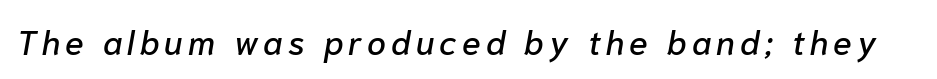
{"italic": "yes", "lean": "right", "slant_degrees": 10, "width": "normal", "stroke_contrast": "low", "x_height": "medium", "monospaced": "no", "underline": "no", "glyph_px": 34}
